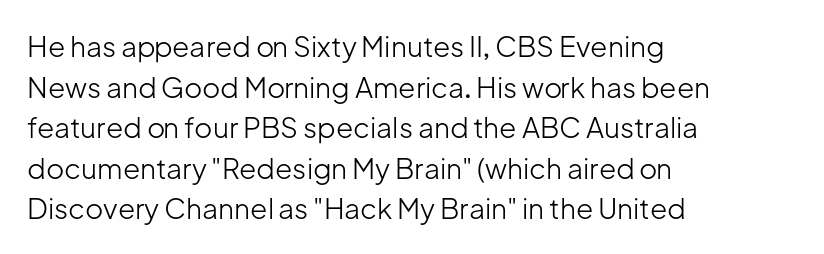
{"serif": "no", "italic": "no", "bold": "no", "weight": "light", "width": "normal", "stroke_contrast": "low", "x_height": "medium", "monospaced": "no", "underline": "no", "align": "left", "line_spacing": "normal", "line_spacing_ratio": 1.45, "letter_spacing": "normal", "letter_spacing_em": 0.0, "glyph_px": 28}
